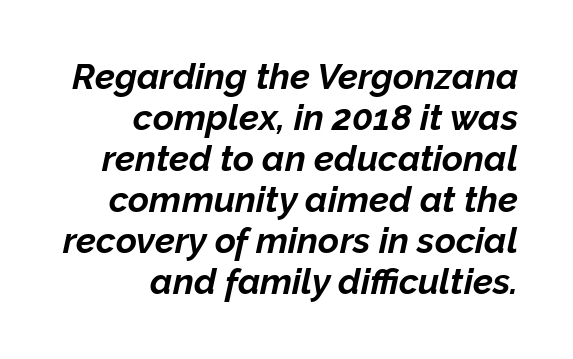
The image shows 36 px bold type, italic (leaning right); set right-aligned, tight line spacing (1.14x), normal letter spacing, not underlined; low stroke contrast and a medium x-height.
